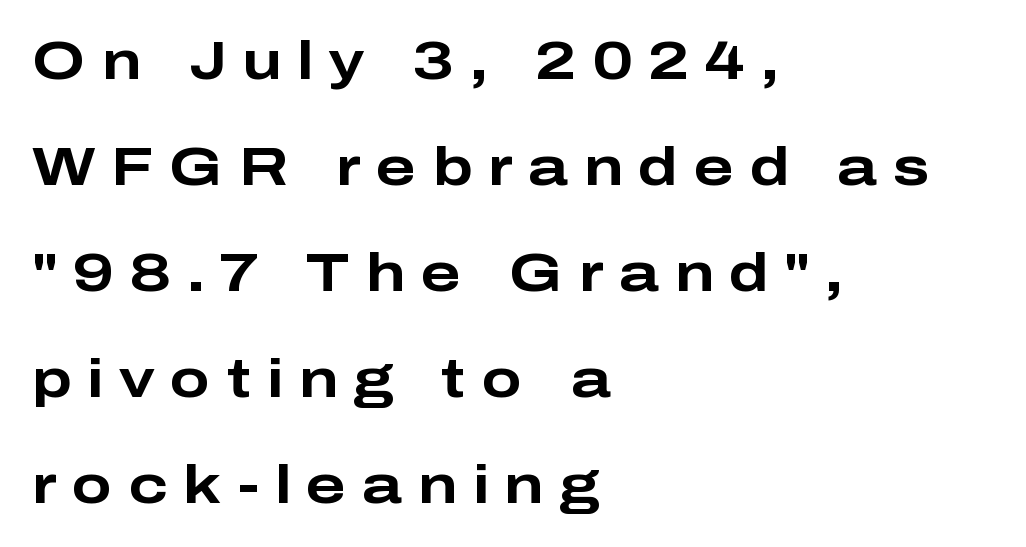
The letters stand straight up with perfectly vertical stems. The string is rendered with underlining switched off. The text was rendered using a sans face with plain stroke endings. Reading down the column, the eye jumps a long way to each next line. Is the block centered? No — it sits flush against the left margin.
